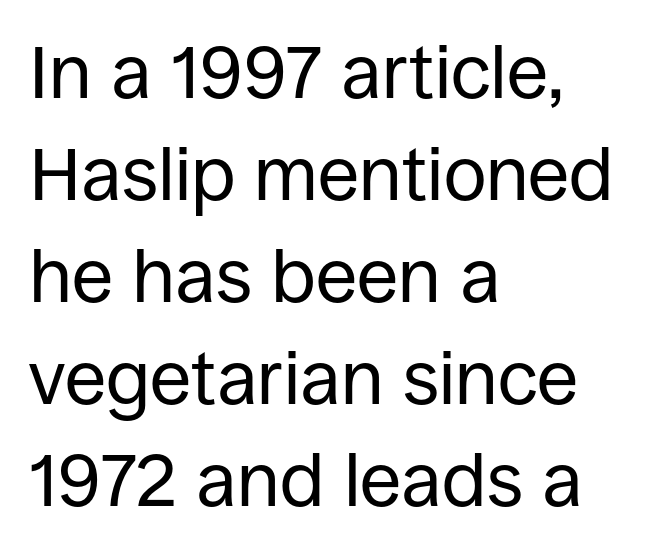
Q: Is the text bold? A: No.
Q: Is the text italic (slanted)? A: No, it is upright.
Q: Is the typeface a serif or a sans-serif typeface? A: Sans-serif.
Q: Is the text underlined? A: No.
Q: How is the paragraph aligned? A: Left-aligned.
Q: Is the spacing between letters normal or unusually wide? A: Normal.
Q: Is the spacing between lines tight, normal or loose? A: Normal.
Q: Width (condensed, normal, or wide)? A: Normal.
Q: Stroke contrast? A: Low.
Q: x-height? A: Large.
Q: Monospaced? A: No.
